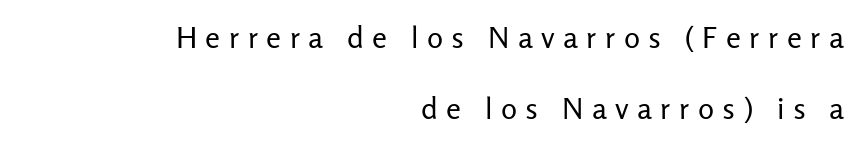
{"serif": "no", "italic": "no", "bold": "no", "weight": "regular", "width": "normal", "stroke_contrast": "low", "x_height": "medium", "monospaced": "no", "underline": "no", "align": "right", "line_spacing": "loose", "line_spacing_ratio": 2.37, "letter_spacing": "wide", "letter_spacing_em": 0.28, "glyph_px": 30}
